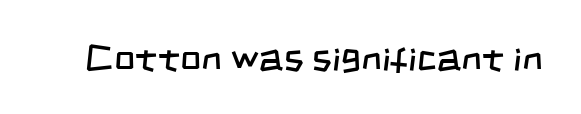
{"serif": "no", "bold": "no", "weight": "regular", "width": "condensed", "stroke_contrast": "low", "x_height": "large", "monospaced": "no", "underline": "no", "letter_spacing": "normal", "letter_spacing_em": 0.0, "glyph_px": 37}
